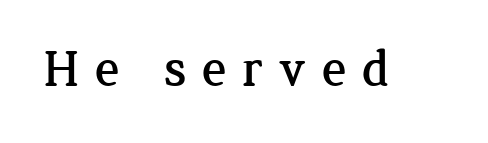
The image shows 52 px serif type, upright; set unusually wide letter spacing (+0.28 em), not underlined; low stroke contrast and a medium x-height.
